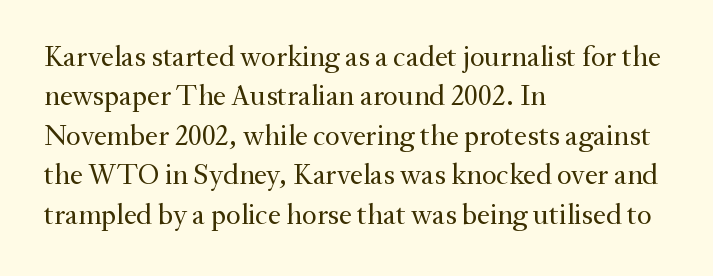
The image shows 29 px regular-weight serif type, upright; set left-aligned, normal line spacing (1.36x), normal letter spacing, not underlined; medium stroke contrast and a small x-height.
